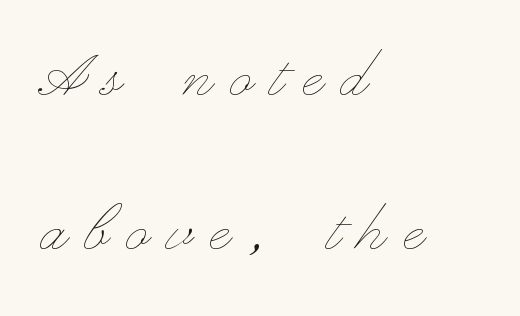
{"bold": "no", "weight": "thin", "width": "wide", "stroke_contrast": "low", "x_height": "small", "monospaced": "no", "underline": "no", "align": "left", "line_spacing": "loose", "line_spacing_ratio": 2.06, "letter_spacing": "wide", "letter_spacing_em": 0.25, "glyph_px": 75}
